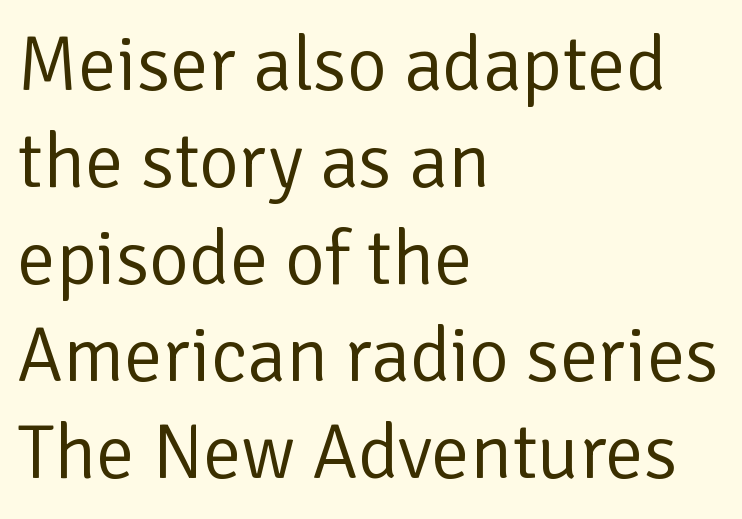
The image shows 77 px regular-weight sans-serif type, upright; set left-aligned, normal line spacing (1.26x), normal letter spacing, not underlined; low stroke contrast and a medium x-height.
